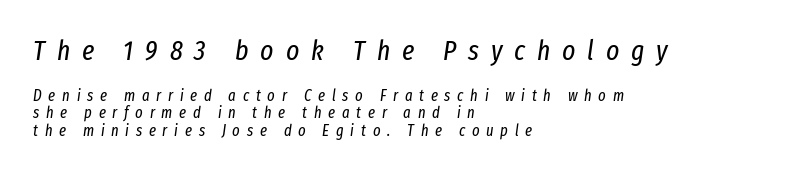
{"italic": "yes", "lean": "right", "slant_degrees": 8, "bold": "no", "weight": "regular", "width": "condensed", "stroke_contrast": "low", "x_height": "medium", "monospaced": "no", "underline": "no", "align": "left", "line_spacing": "tight", "line_spacing_ratio": 1.09, "letter_spacing": "wide", "letter_spacing_em": 0.42, "larger_block": "first", "size_ratio": 1.75, "glyph_px": 28}
